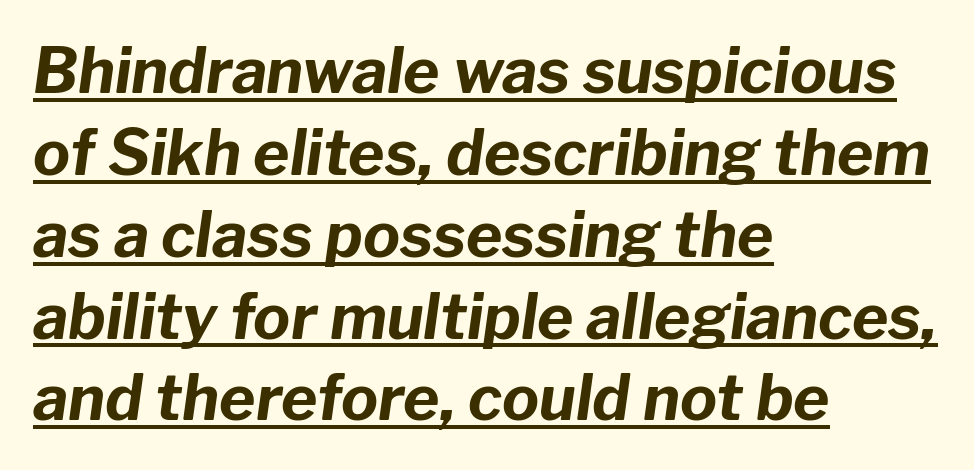
The image shows 62 px bold type, italic (leaning right); set left-aligned, normal line spacing (1.32x), normal letter spacing, underlined; low stroke contrast and a medium x-height.
